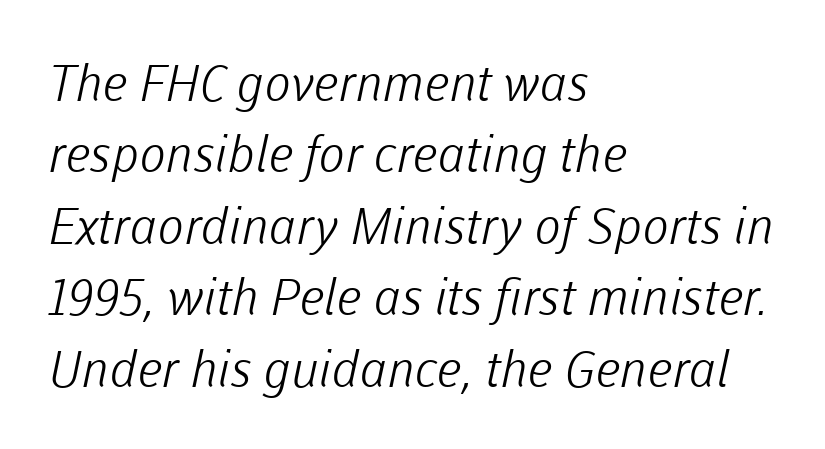
How are the letters spaced? Ordinarily, with no added tracking. Each letter's strokes conclude bluntly, with no projecting serifs. Teacher's note: observe the even left margin — that is flush-left alignment. The line-height multiplier appears to be the usual default. Each letter keeps its own natural width here, so spacing adapts to shape.
